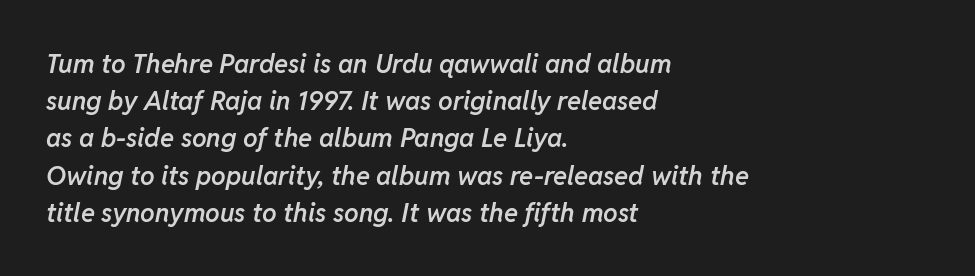
The specimen omits any rule beneath the text block's lines. Semibold letterforms, between regular and bold. Honestly, the letter spacing is just normal — you wouldn't notice it. This sample uses an oblique cut, with every glyph tilted off the vertical. The rendering anchors every line to the left-hand side. The space between consecutive lines is moderate.
